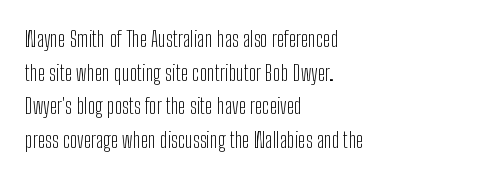
{"italic": "no", "bold": "no", "underline": "no", "align": "left", "line_spacing": "normal", "line_spacing_ratio": 1.53, "letter_spacing": "normal", "letter_spacing_em": 0.0, "glyph_px": 22}
